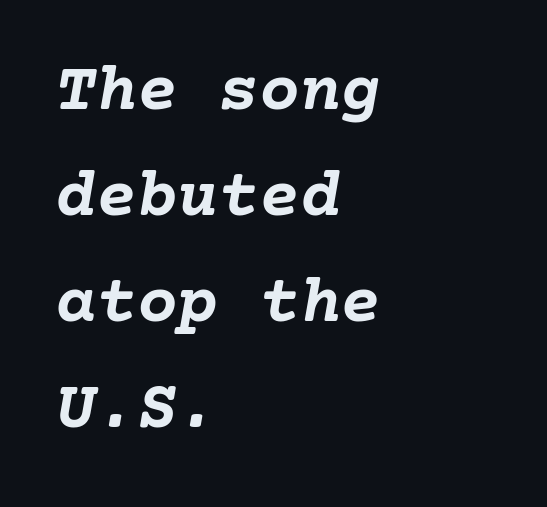
Check the space under the baseline: it is left empty. The rendering keeps characters at their native spacing. Reading down the block, your eye returns to a fixed left position each line. This is oblique type, the kind used for emphasis or titles. Strong, thick strokes mark this as bold type.
